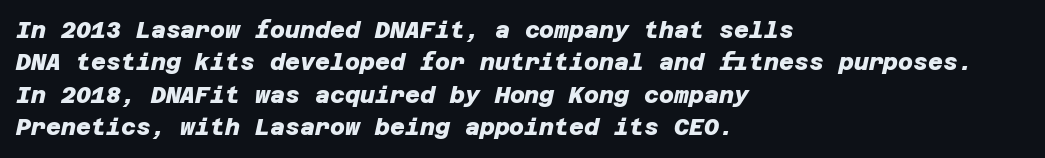
Q: Is the text bold? A: Yes.
Q: Is the text underlined? A: No.
Q: How is the paragraph aligned? A: Left-aligned.
Q: Is the spacing between letters normal or unusually wide? A: Normal.
Q: Is the spacing between lines tight, normal or loose? A: Normal.
